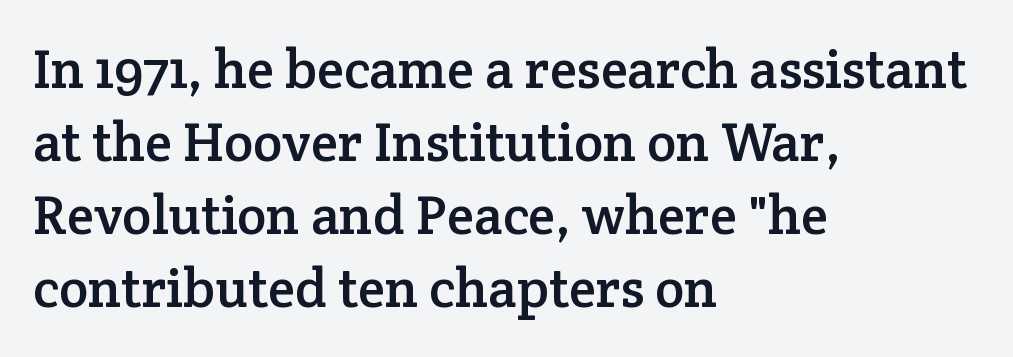
Q: Is the text italic (slanted)? A: No, it is upright.
Q: Is the typeface a serif or a sans-serif typeface? A: Serif.
Q: Is the text underlined? A: No.
Q: How is the paragraph aligned? A: Left-aligned.
Q: Is the spacing between letters normal or unusually wide? A: Normal.
Q: Is the spacing between lines tight, normal or loose? A: Normal.
Q: Width (condensed, normal, or wide)? A: Normal.
Q: Stroke contrast? A: Low.
Q: x-height? A: Medium.
Q: Monospaced? A: No.
